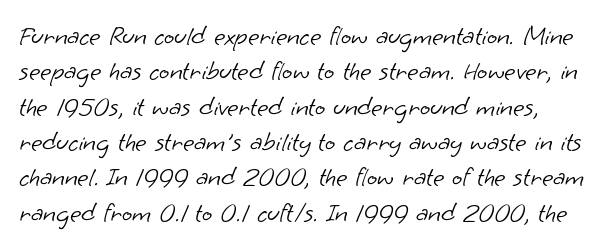
{"bold": "no", "underline": "no", "line_spacing": "normal", "line_spacing_ratio": 1.31, "letter_spacing": "normal", "letter_spacing_em": 0.0, "glyph_px": 27}
